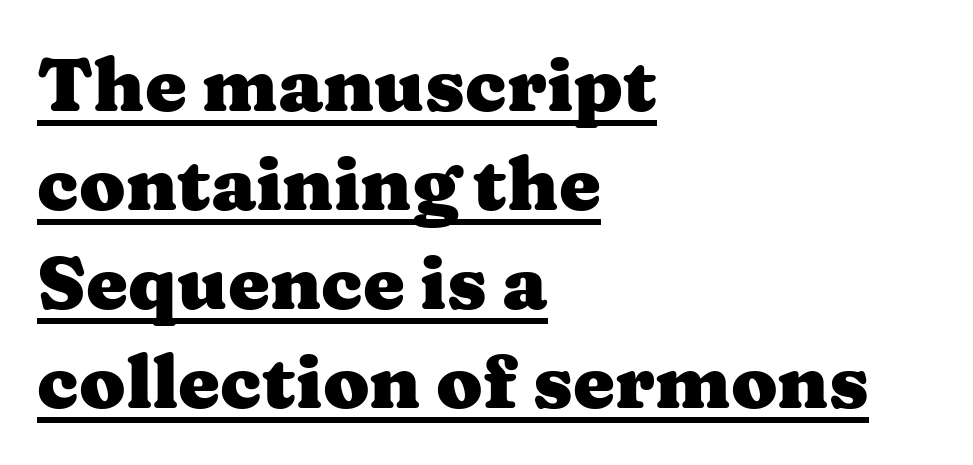
Proportional: the letters do not fall into vertical columns. Summary of vertical rhythm: regular, with standard interline spacing. You can tell from the footed stems that serif type was used. Does a line run under the words? Yes, clearly.
